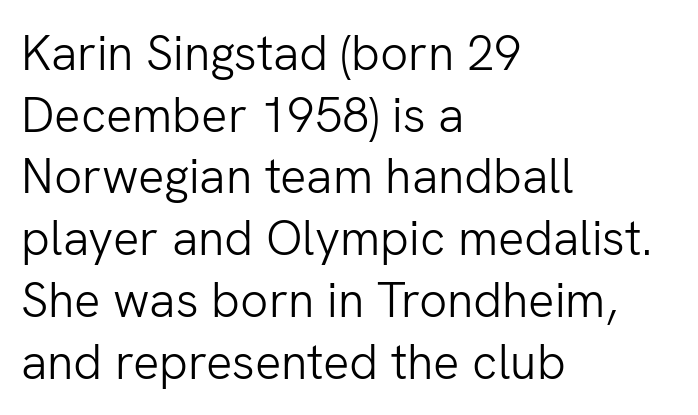
{"serif": "no", "italic": "no", "bold": "no", "weight": "light", "width": "normal", "stroke_contrast": "low", "x_height": "medium", "monospaced": "no", "underline": "no", "align": "left", "line_spacing": "normal", "line_spacing_ratio": 1.26, "letter_spacing": "normal", "letter_spacing_em": 0.0, "glyph_px": 49}
